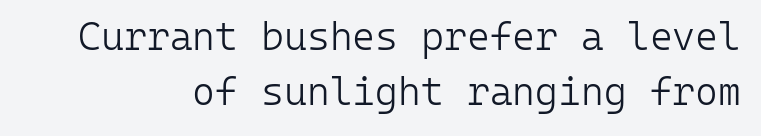
The rendering uses typewriter-style spacing with identical character cells. The vertical gap from one line to the next is medium. Rule under the text: the space is simply empty. The face used here is a sans, in the tradition of grotesques and geometrics. Nothing heavy about these letters — not bold at all.
